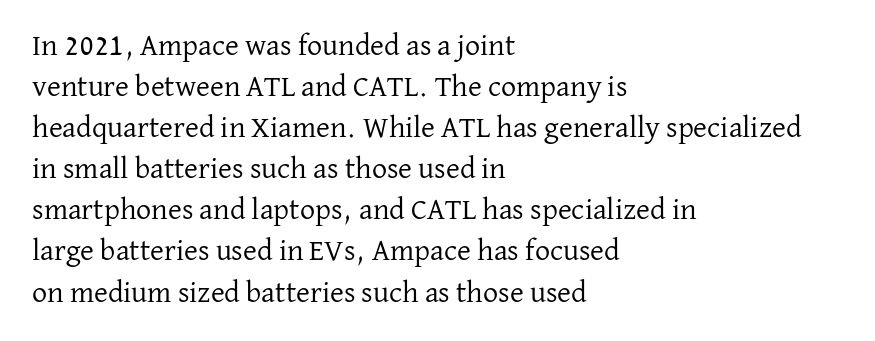
{"serif": "yes", "italic": "no", "bold": "no", "weight": "regular", "width": "normal", "stroke_contrast": "low", "x_height": "medium", "monospaced": "no", "underline": "no", "align": "left", "line_spacing": "normal", "line_spacing_ratio": 1.37, "letter_spacing": "normal", "letter_spacing_em": 0.0, "glyph_px": 30}
